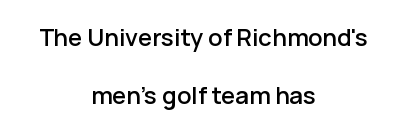
Vertically, the passage feels expansive, rows floating well apart. Ordinary non-slanted type is in use. Line starts and ends both wander, symmetrically. Descenders are the only things crossing below the line. Is the letter spacing exaggerated? No — it looks like the ordinary default.
